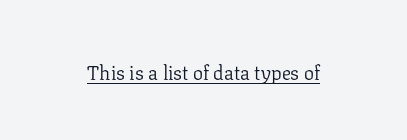
Between one letter and the next there's only the usual sliver of space. A roman cut, with each character standing at attention. The rendered words wear a rule along their underside. Heaviness? Minimal to ordinary, like unemphasized prose.
